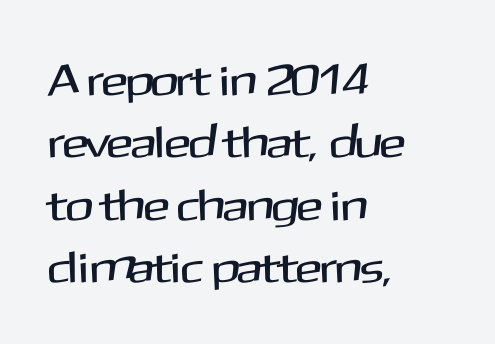
The rendering anchors every line to the left-hand side. The typography opts for an upright posture over an oblique one. This sample has the flowing, uneven cadence of proportional lettering. Does the leading feel generous? No, just average. No extra tracking has been applied to these lines.
